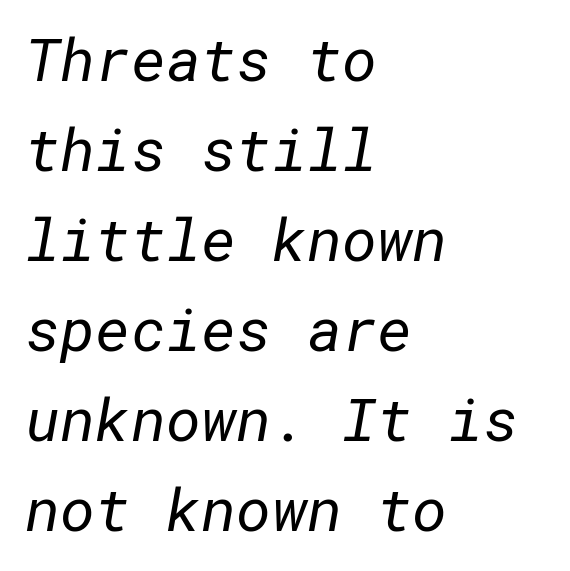
The image shows 60 px regular-weight sans-serif type; set left-aligned, normal line spacing (1.5x), normal letter spacing, not underlined; low stroke contrast and a medium x-height.
